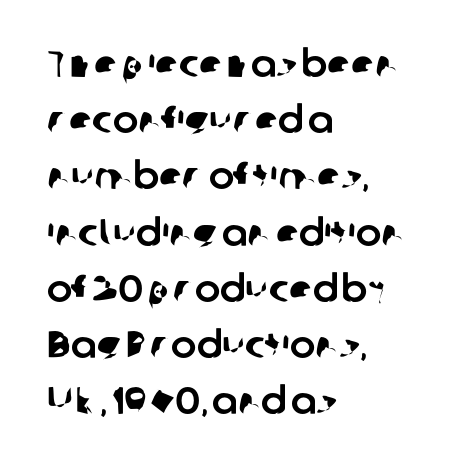
The image shows 38 px sans-serif type; set left-aligned, normal line spacing (1.48x), normal letter spacing, not underlined; low stroke contrast and a medium x-height.
